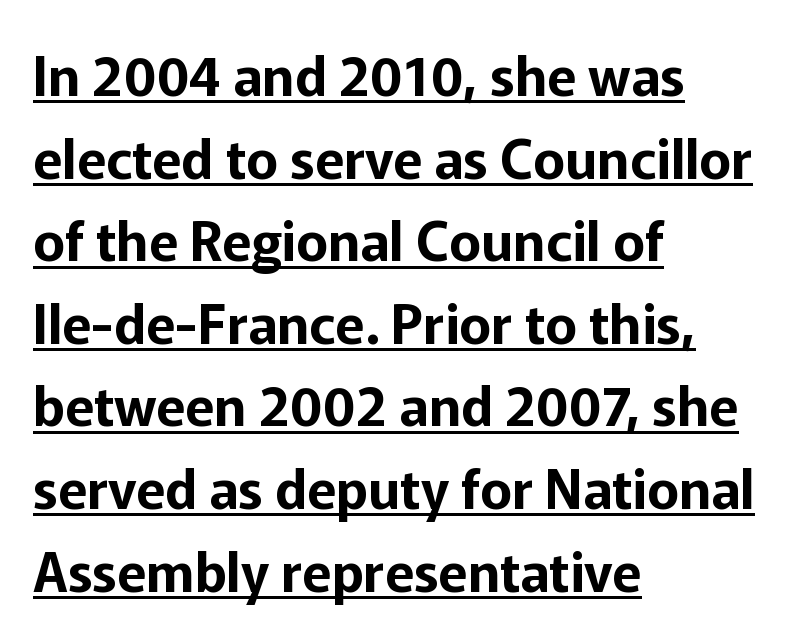
The image shows 54 px sans-serif type, upright; set left-aligned, normal line spacing (1.53x), normal letter spacing, underlined; low stroke contrast and a medium x-height.
